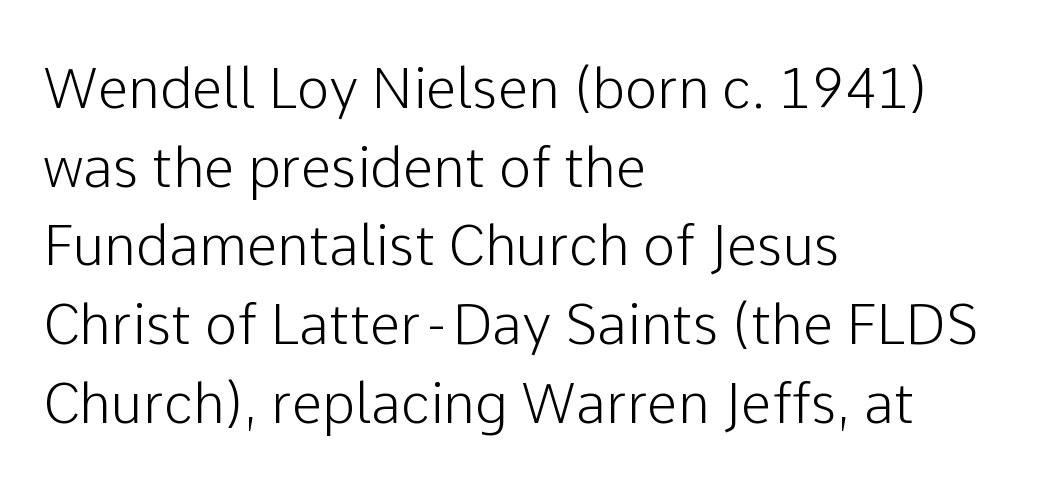
{"serif": "no", "italic": "no", "width": "normal", "stroke_contrast": "low", "x_height": "medium", "monospaced": "no", "underline": "no", "align": "left", "line_spacing": "normal", "line_spacing_ratio": 1.43, "letter_spacing": "normal", "letter_spacing_em": 0.0, "glyph_px": 55}
